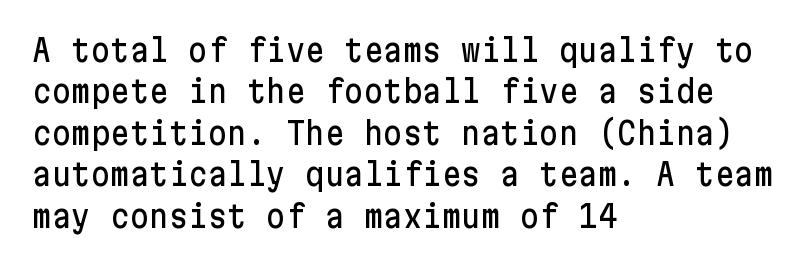
The image shows 30 px sans-serif type, upright; set left-aligned, normal line spacing (1.38x), normal letter spacing, not underlined; low stroke contrast and a medium x-height.
